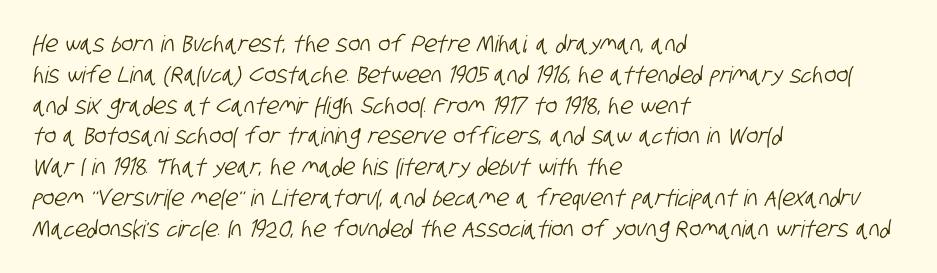
{"underline": "no", "align": "left", "line_spacing": "normal", "line_spacing_ratio": 1.34, "letter_spacing": "normal", "letter_spacing_em": 0.0, "glyph_px": 23}
